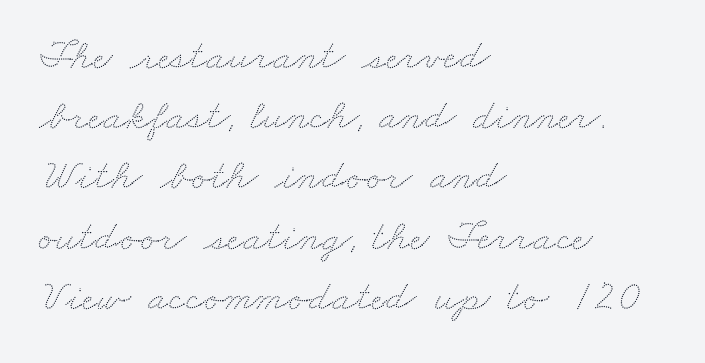
The image shows 43 px wide type; set left-aligned, normal line spacing (1.4x), normal letter spacing, not underlined; low stroke contrast and a small x-height.
